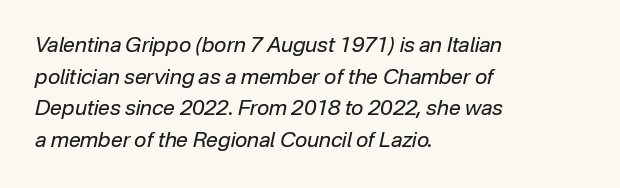
{"italic": "yes", "lean": "right", "slant_degrees": 12, "bold": "no", "underline": "no", "align": "left", "line_spacing": "normal", "line_spacing_ratio": 1.51, "letter_spacing": "normal", "letter_spacing_em": 0.0, "glyph_px": 21}
